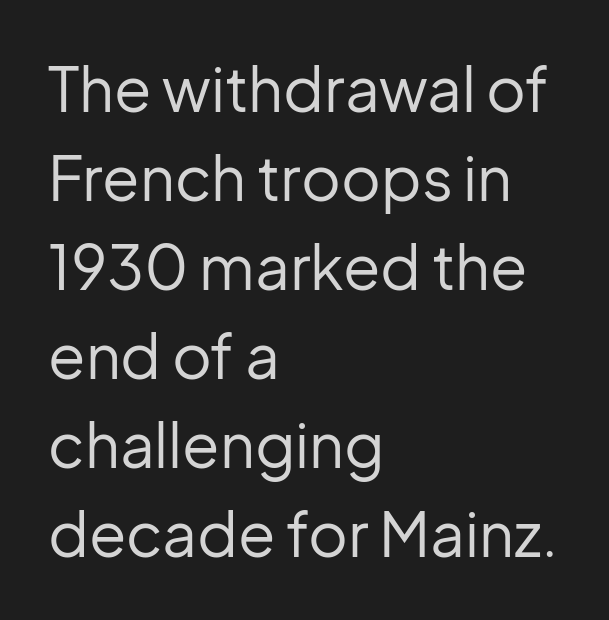
The image shows 61 px regular-weight sans-serif type, upright; set left-aligned, normal line spacing (1.46x), normal letter spacing, not underlined; low stroke contrast and a medium x-height.
